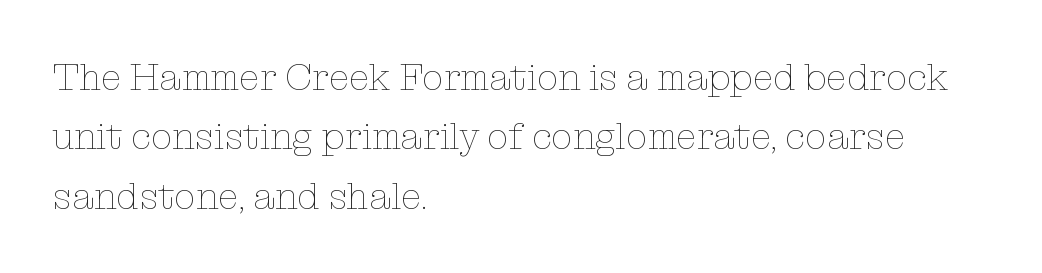
The image shows 38 px thin type, upright; set left-aligned, normal line spacing (1.56x), normal letter spacing, not underlined; low stroke contrast and a medium x-height.
